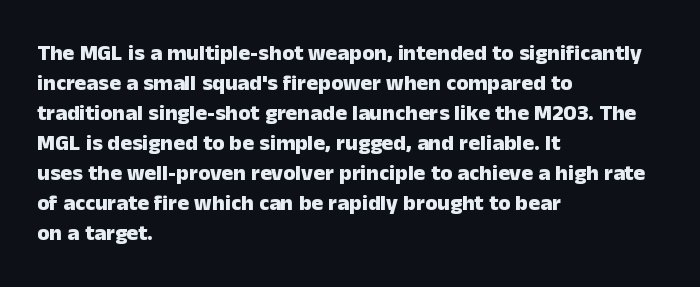
Italic: no, the glyphs are upright roman. Standard letterfit; no display-style spreading of the glyphs. Glance below the letters and you will spot only blank space. Its strokes are broad and dark, the hallmark of bold type.
